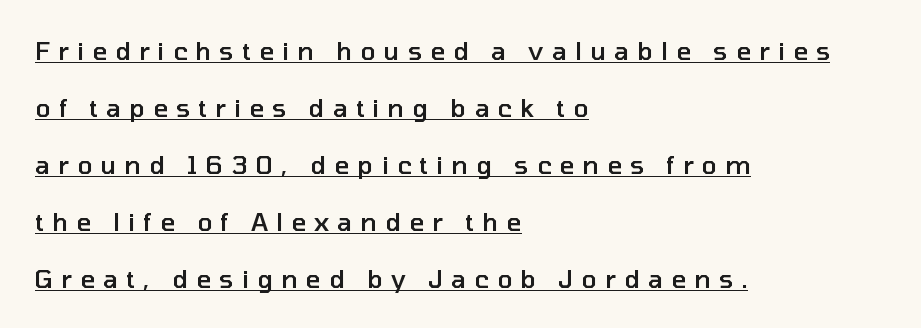
Q: Is the text bold? A: Semi-bold.
Q: Is the text italic (slanted)? A: No, it is upright.
Q: Is the text underlined? A: Yes.
Q: How is the paragraph aligned? A: Left-aligned.
Q: Is the spacing between letters normal or unusually wide? A: Unusually wide.
Q: Is the spacing between lines tight, normal or loose? A: Loose.
